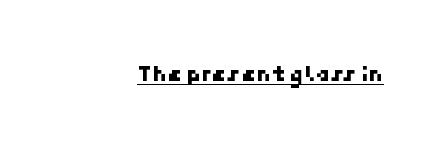
{"underline": "yes", "align": "right", "letter_spacing": "normal", "letter_spacing_em": 0.0, "glyph_px": 24}
